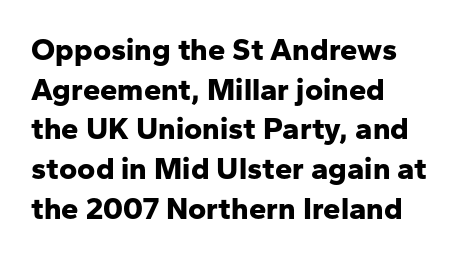
{"serif": "no", "italic": "no", "bold": "yes", "weight": "bold", "width": "normal", "stroke_contrast": "low", "x_height": "medium", "monospaced": "no", "underline": "no", "align": "left", "line_spacing": "normal", "line_spacing_ratio": 1.28, "letter_spacing": "normal", "letter_spacing_em": 0.0, "glyph_px": 31}
